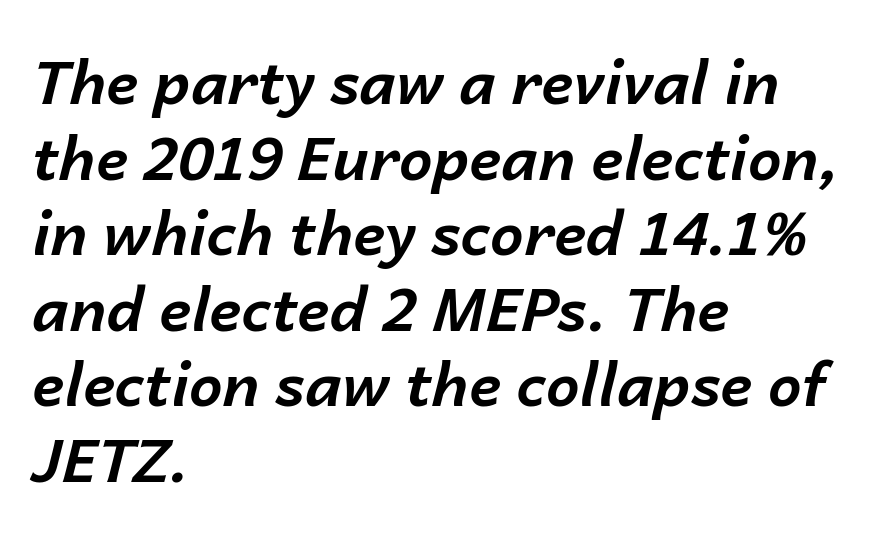
{"italic": "yes", "lean": "right", "slant_degrees": 14, "bold": "yes", "weight": "bold", "width": "normal", "stroke_contrast": "low", "x_height": "medium", "monospaced": "no", "underline": "no", "align": "left", "line_spacing": "normal", "line_spacing_ratio": 1.26, "letter_spacing": "normal", "letter_spacing_em": 0.0, "glyph_px": 60}
